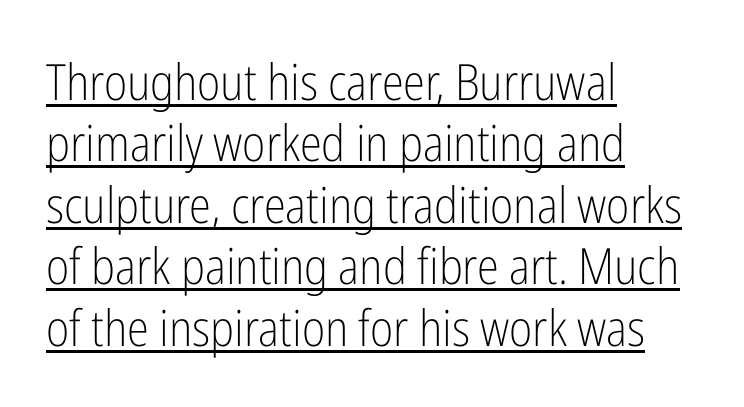
{"serif": "no", "italic": "no", "bold": "no", "weight": "light", "width": "condensed", "stroke_contrast": "low", "x_height": "medium", "monospaced": "no", "underline": "yes", "align": "left", "line_spacing_ratio": 1.23, "letter_spacing": "normal", "letter_spacing_em": 0.0, "glyph_px": 50}
